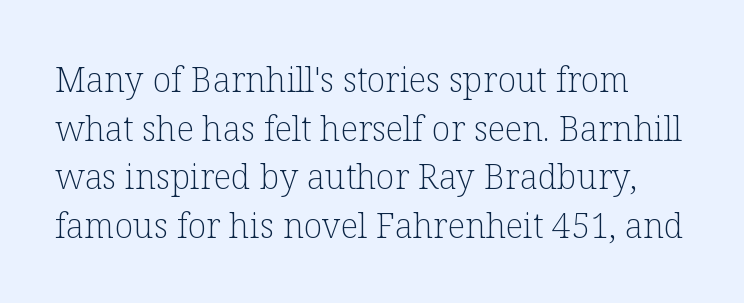
Q: Is the text bold? A: No.
Q: Is the text italic (slanted)? A: No, it is upright.
Q: Is the typeface a serif or a sans-serif typeface? A: Serif.
Q: Is the text underlined? A: No.
Q: Is the spacing between letters normal or unusually wide? A: Normal.
Q: Is the spacing between lines tight, normal or loose? A: Normal.
Q: Width (condensed, normal, or wide)? A: Normal.
Q: Stroke contrast? A: Low.
Q: x-height? A: Medium.
Q: Monospaced? A: No.
